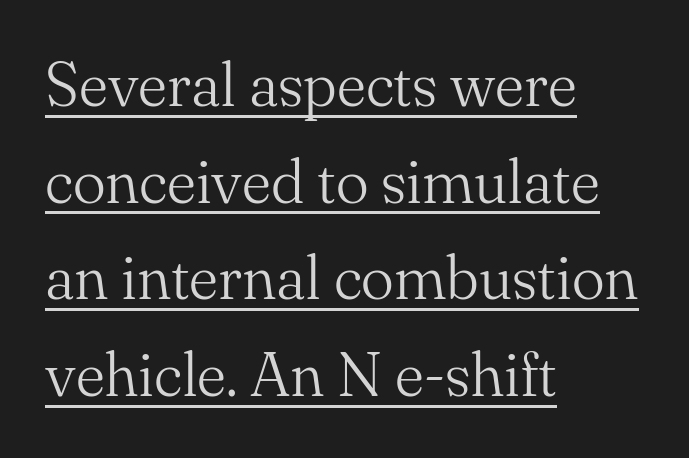
These lines are rendered in a variable-pitch font. In terms of posture, this sample is upright. What's the leading like? Ordinary, nothing unusual. The rendering shows small feet on the letterforms — a serif design. Beneath each row of characters lies a ruled line. Alignment: flush left.
